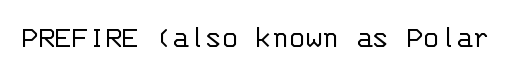
The image shows 34 px light sans-serif type, upright, monospaced; set normal letter spacing, not underlined; low stroke contrast and a large x-height.
